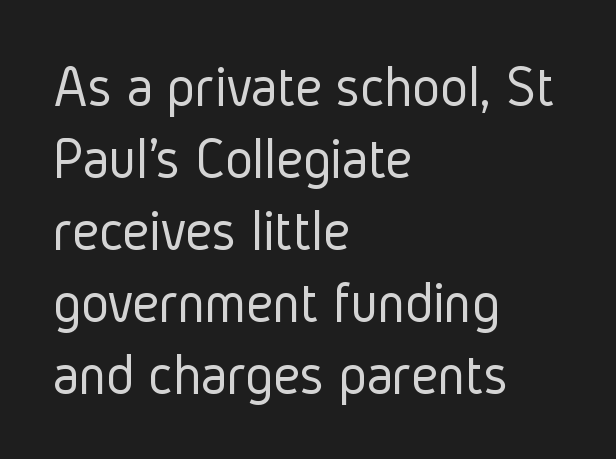
Q: Is the text bold? A: No.
Q: Is the text italic (slanted)? A: No, it is upright.
Q: Is the typeface a serif or a sans-serif typeface? A: Sans-serif.
Q: Is the text underlined? A: No.
Q: How is the paragraph aligned? A: Left-aligned.
Q: Is the spacing between letters normal or unusually wide? A: Normal.
Q: Width (condensed, normal, or wide)? A: Condensed.
Q: Stroke contrast? A: Low.
Q: x-height? A: Medium.
Q: Monospaced? A: No.
